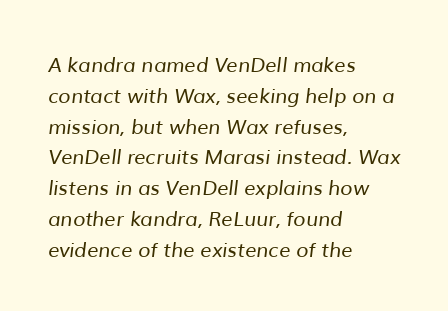
{"bold": "no", "underline": "no", "align": "left", "line_spacing": "normal", "line_spacing_ratio": 1.54, "letter_spacing": "normal", "letter_spacing_em": 0.0, "glyph_px": 20}
